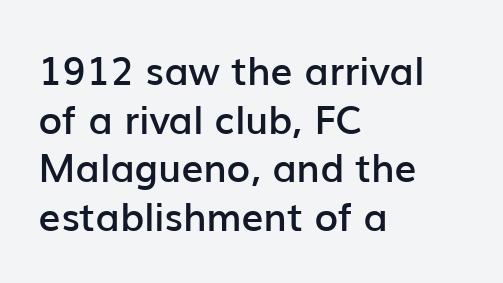
{"serif": "no", "italic": "no", "bold": "semi", "weight": "semibold", "width": "normal", "stroke_contrast": "low", "x_height": "medium", "monospaced": "no", "underline": "no", "align": "left", "line_spacing": "normal", "line_spacing_ratio": 1.25, "letter_spacing": "normal", "letter_spacing_em": 0.0, "glyph_px": 39}
